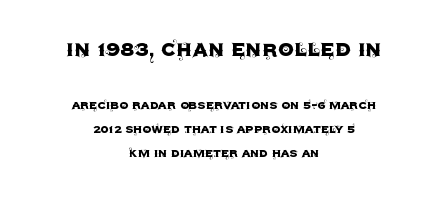
The image shows 25 px text type, upright; set centered, normal line spacing (1.7x), normal letter spacing, not underlined; the first (top) block is 1.79x larger.
